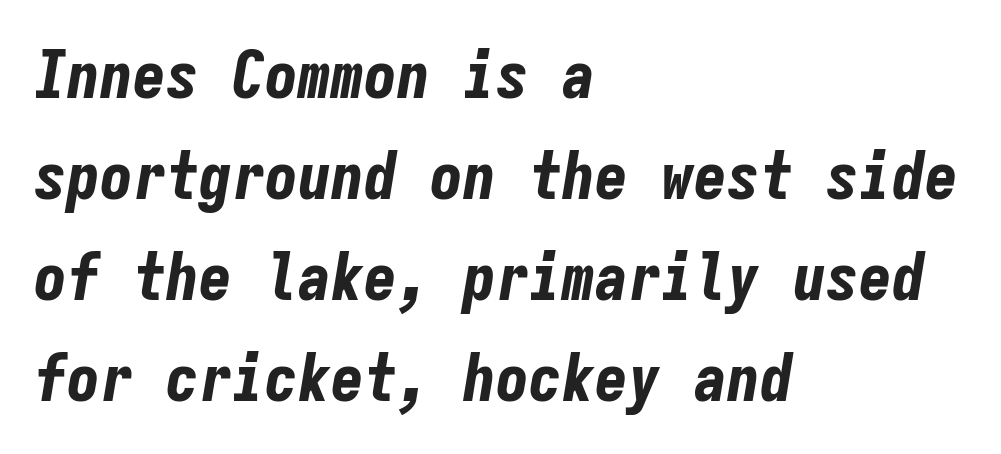
Every letter is thick-stroked: bold, no question. Underlining? Definitely not there. The rendering uses typewriter-style spacing with identical character cells. Line starts are locked; line ends wander.
